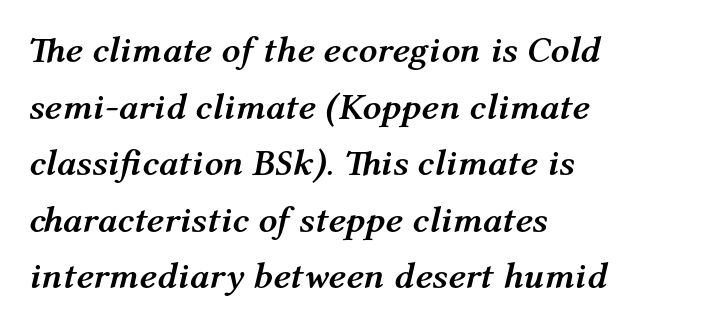
{"italic": "yes", "lean": "right", "slant_degrees": 12, "bold": "yes", "weight": "semibold", "width": "normal", "stroke_contrast": "medium", "x_height": "medium", "monospaced": "no", "underline": "no", "align": "left", "line_spacing": "normal", "line_spacing_ratio": 1.53, "letter_spacing": "normal", "letter_spacing_em": 0.0, "glyph_px": 37}
